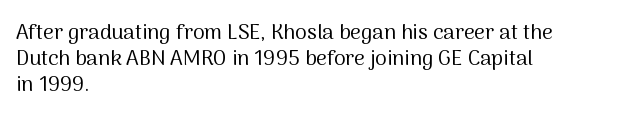
{"italic": "no", "bold": "no", "underline": "no", "align": "left", "line_spacing_ratio": 1.24, "letter_spacing": "normal", "letter_spacing_em": 0.0, "glyph_px": 21}
